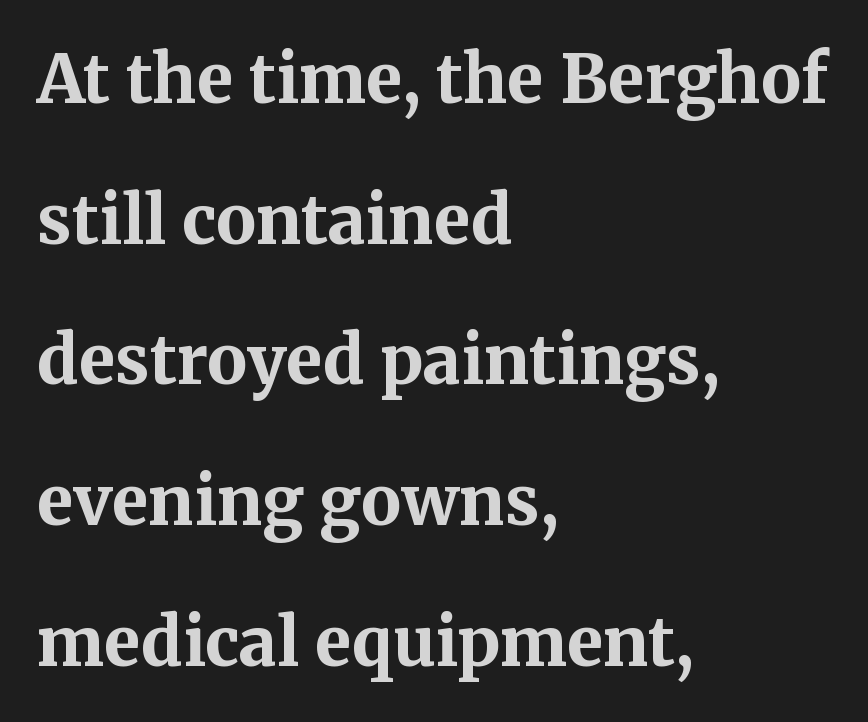
The image shows 67 px bold serif type, upright; set left-aligned, loose line spacing (2.1x), normal letter spacing, not underlined; medium stroke contrast and a medium x-height.
